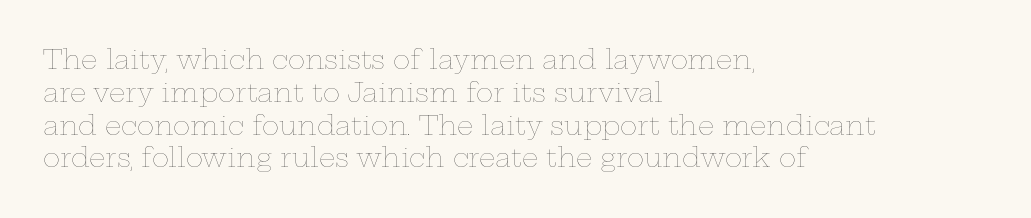
{"italic": "no", "bold": "no", "underline": "no", "align": "left", "line_spacing": "normal", "line_spacing_ratio": 1.26, "letter_spacing": "normal", "letter_spacing_em": 0.0, "glyph_px": 26}
